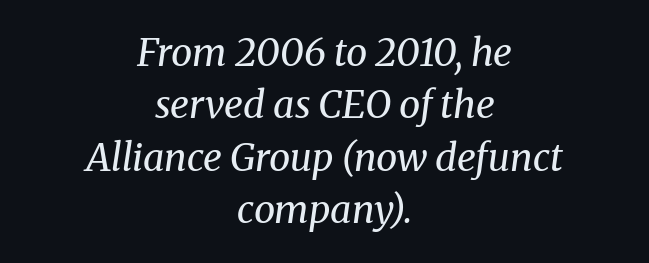
The line-height multiplier appears to be the usual default. Varying glyph widths throughout — classic text-font behaviour. The tracking reads as untouched default to a designer's eye. Emphasis-style slanted type is in use.
